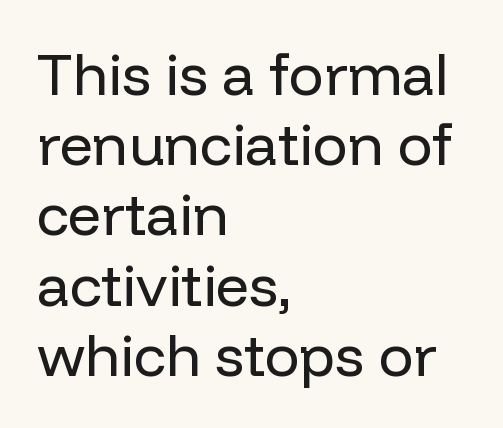
Q: Is the text bold? A: No.
Q: Is the text italic (slanted)? A: No, it is upright.
Q: Is the typeface a serif or a sans-serif typeface? A: Sans-serif.
Q: Is the text underlined? A: No.
Q: How is the paragraph aligned? A: Left-aligned.
Q: Is the spacing between letters normal or unusually wide? A: Normal.
Q: Width (condensed, normal, or wide)? A: Normal.
Q: Stroke contrast? A: Low.
Q: x-height? A: Medium.
Q: Monospaced? A: No.
